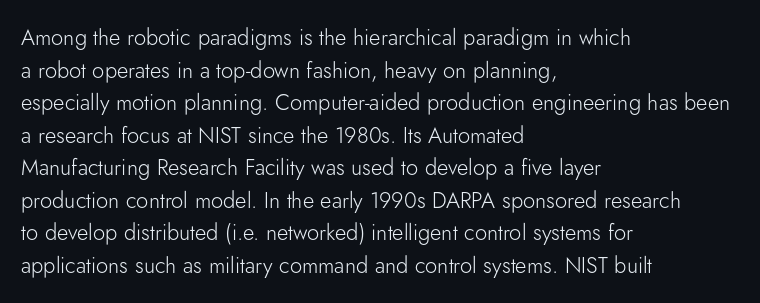
Rows of type keep a routine distance in the vertical direction. The space beneath each line is pristine and unruled. Which margin do the lines hug? The left one — the right edge is uneven. The letterforms sit shoulder to shoulder at normal distance.
